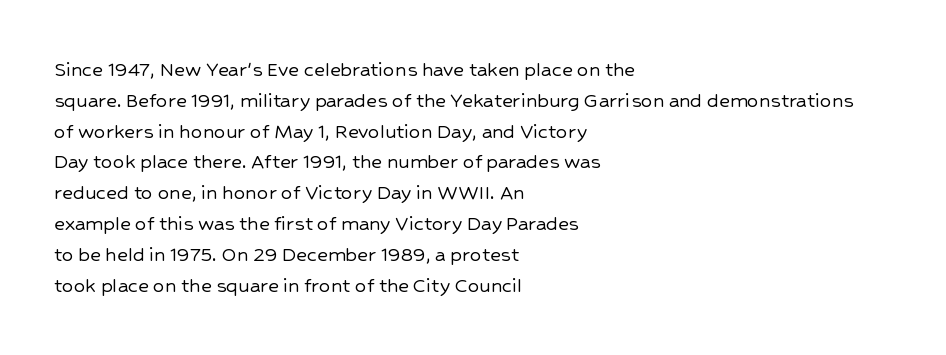
The glyphs are unaccompanied by any horizontal stroke below them. Quick note: not italic, upright. Each word holds together tightly as a unit, with standard inter-letter gaps. The paragraph shown leans on its left margin. Does the leading feel generous? No, just average.
